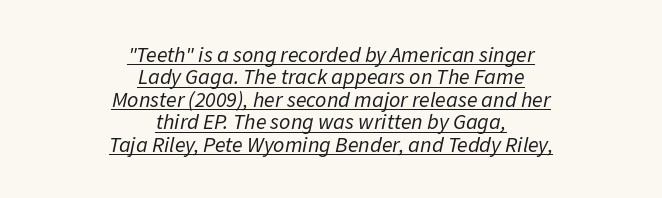
Somebody hit Ctrl+U on this one — the words are underlined. The rendering applies a slant to the glyphs. Quick note: interline space is minimal. Layout note: lines centered. How are the letters spaced? Ordinarily, with no added tracking.
